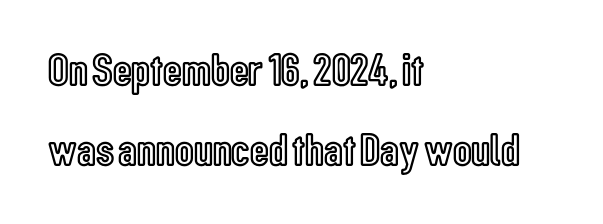
{"italic": "no", "width": "condensed", "x_height": "medium", "monospaced": "no", "underline": "no", "align": "left", "line_spacing_ratio": 1.75, "letter_spacing": "normal", "letter_spacing_em": 0.0, "glyph_px": 46}
